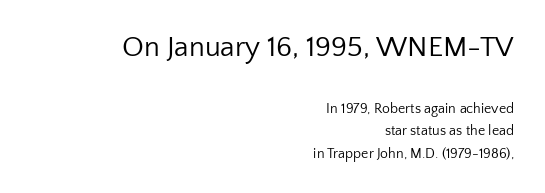
Q: Is the text bold? A: No.
Q: Is the text italic (slanted)? A: No, it is upright.
Q: Is the typeface a serif or a sans-serif typeface? A: Sans-serif.
Q: Is the text underlined? A: No.
Q: How is the paragraph aligned? A: Right-aligned.
Q: Is the spacing between letters normal or unusually wide? A: Normal.
Q: Is the spacing between lines tight, normal or loose? A: Normal.
Q: Which block of text is set in a larger size, the first (top) or the second (bottom)? A: The first (top) one.
Q: Width (condensed, normal, or wide)? A: Normal.
Q: Stroke contrast? A: Low.
Q: x-height? A: Medium.
Q: Monospaced? A: No.
